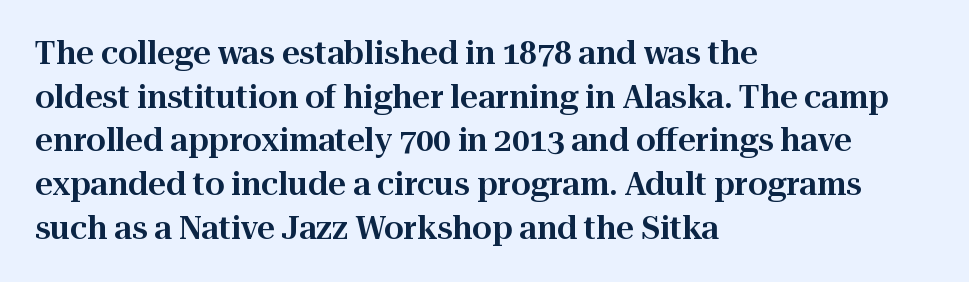
The image shows 31 px serif type, upright; set left-aligned, normal line spacing (1.41x), normal letter spacing, not underlined; high stroke contrast and a medium x-height.
